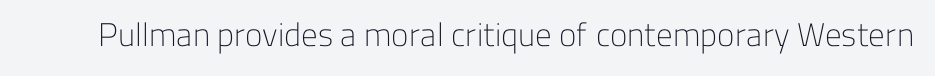
The glyphs in this specimen are sans serif. The cut favours lightness, reaching ordinary text weight at its darkest. Is this a fixed-width face? No — the glyphs have proportional, varying widths. Every stem runs plumb, perpendicular to the baseline. Rule under the text: the space is simply empty.
